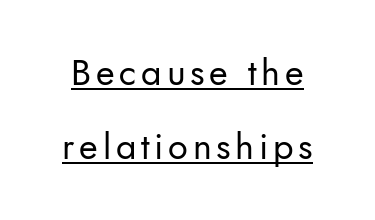
The image shows 36 px regular-weight sans-serif type, upright; set loose line spacing (2.06x), underlined; low stroke contrast and a small x-height.
